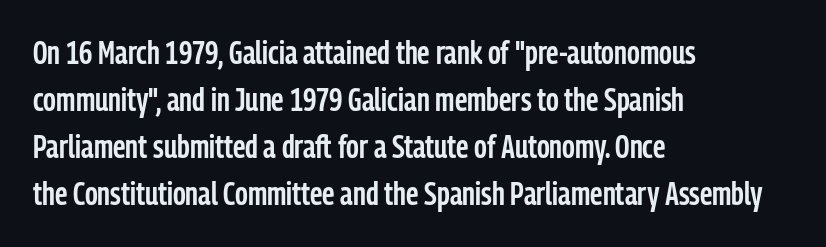
The image shows 32 px semibold, condensed sans-serif type, upright; set left-aligned, normal line spacing (1.47x), normal letter spacing, not underlined; low stroke contrast and a medium x-height.
